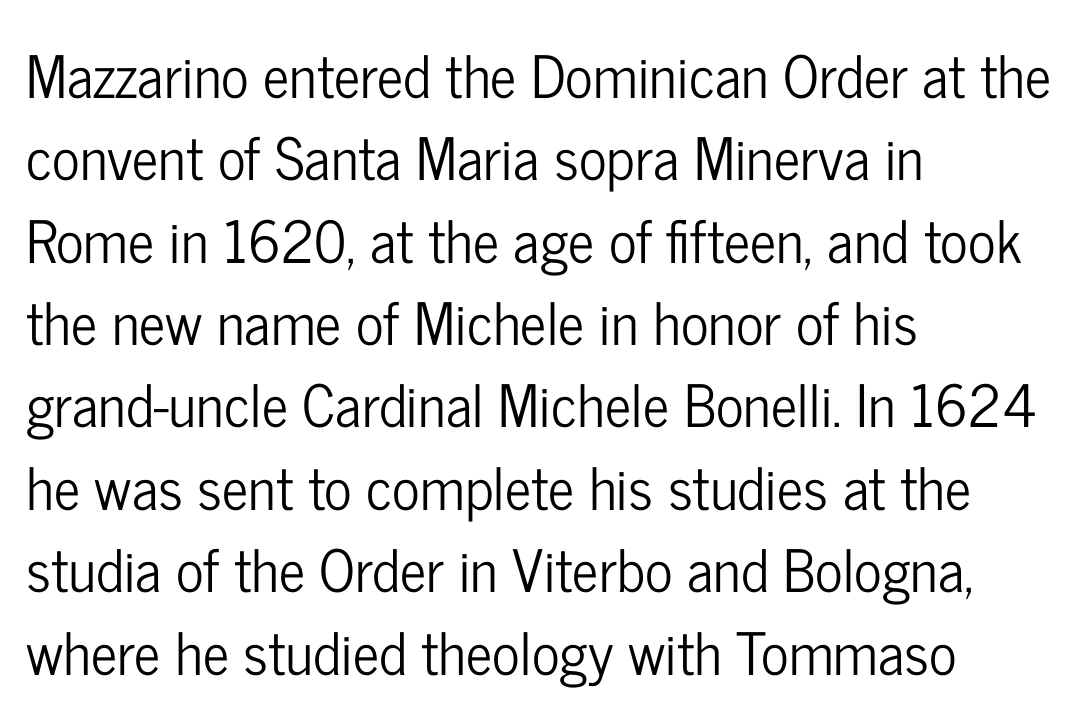
The compositor pushed each line to the left boundary. Note the varied advance widths — an 'i' is clearly narrower than an 'm'. Caption: standard tracking, unaltered. Is there much room between lines? A standard amount, neither cramped nor airy.
